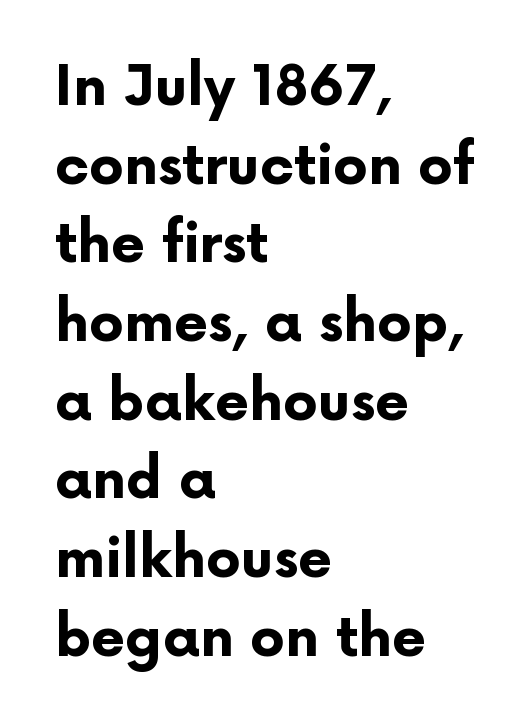
The gaps between neighbouring characters are ordinary and unremarkable. Posture: vertical. Short and long lines alike share a common starting point at left. The string is rendered with underlining switched off.
